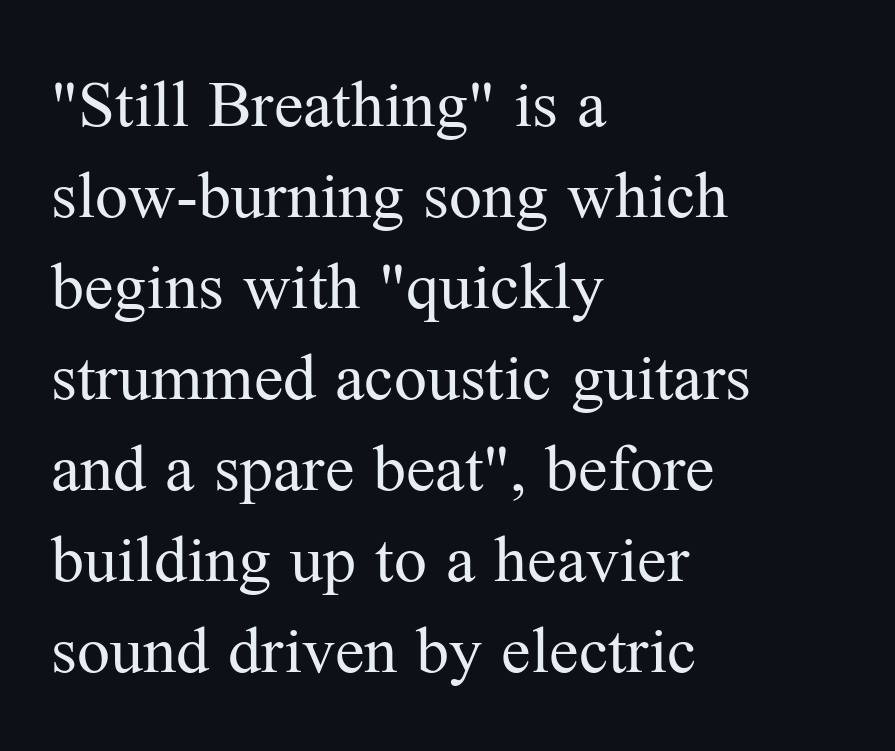
Descender tails drop into unmarked territory. Every row of glyphs begins at an identical x-position on the left. The glyphs in this specimen are seriffed. Is there any slant? The stems are plumb. You could not count columns in this text — the font is proportionally spaced. Horizontal bands of white between lines are of average thickness.
